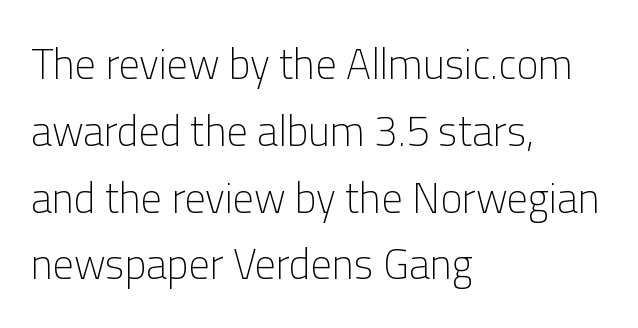
A light-to-regular cut is what we see here. Proportional: the letters do not fall into vertical columns. To sum up the face: it is a sans, with no serifs. If you measured baseline to baseline, you'd find a middling distance. Italic: no, the glyphs are upright roman. Short note: letters normally spaced.
